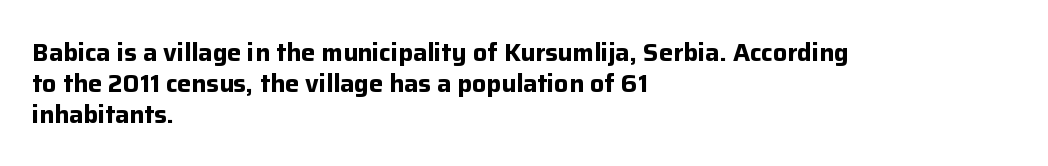
{"italic": "no", "bold": "yes", "underline": "no", "align": "left", "line_spacing_ratio": 1.24, "letter_spacing": "normal", "letter_spacing_em": 0.0, "glyph_px": 25}
